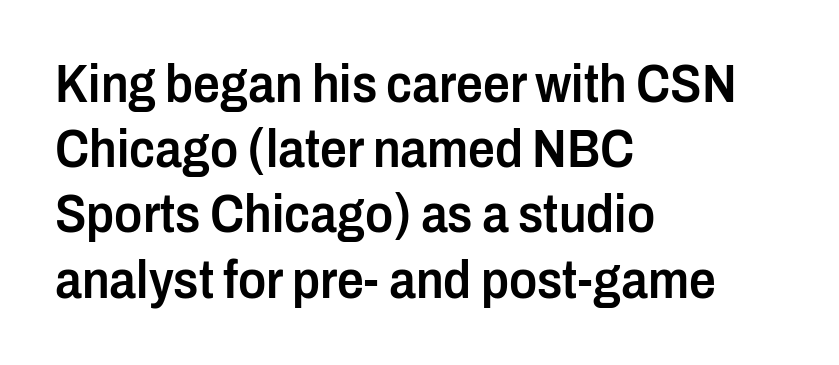
Q: Is the text bold? A: Semi-bold.
Q: Is the text italic (slanted)? A: No, it is upright.
Q: Is the typeface a serif or a sans-serif typeface? A: Sans-serif.
Q: Is the text underlined? A: No.
Q: How is the paragraph aligned? A: Left-aligned.
Q: Is the spacing between letters normal or unusually wide? A: Normal.
Q: Width (condensed, normal, or wide)? A: Condensed.
Q: Stroke contrast? A: Low.
Q: x-height? A: Medium.
Q: Monospaced? A: No.
